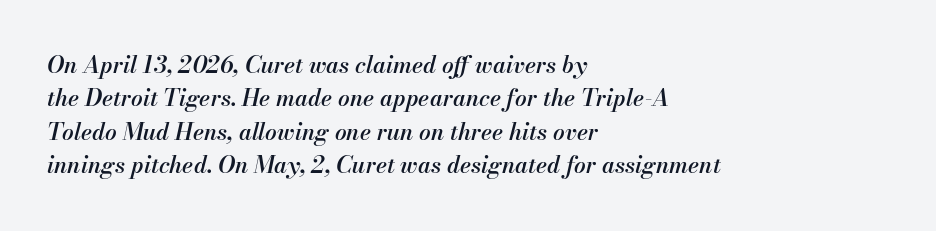
{"italic": "yes", "lean": "right", "slant_degrees": 13, "bold": "semi", "underline": "no", "align": "left", "line_spacing": "normal", "line_spacing_ratio": 1.45, "letter_spacing": "normal", "letter_spacing_em": 0.0, "glyph_px": 23}
